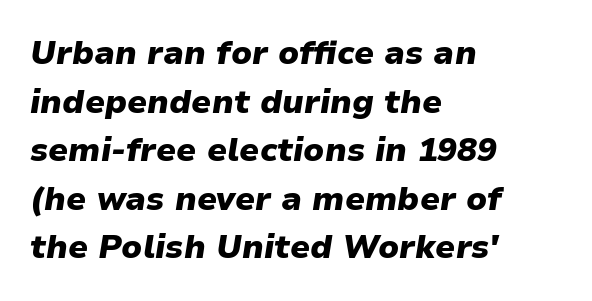
The image shows 33 px heavy type, italic (leaning right); set left-aligned, normal line spacing (1.47x), normal letter spacing, not underlined; low stroke contrast and a medium x-height.
